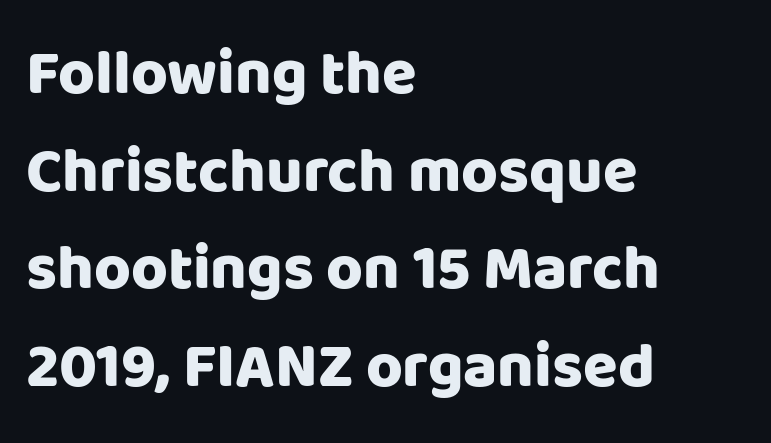
Q: Is the text bold? A: Yes.
Q: Is the text italic (slanted)? A: No, it is upright.
Q: Is the typeface a serif or a sans-serif typeface? A: Sans-serif.
Q: Is the text underlined? A: No.
Q: How is the paragraph aligned? A: Left-aligned.
Q: Is the spacing between letters normal or unusually wide? A: Normal.
Q: Is the spacing between lines tight, normal or loose? A: Normal.
Q: Width (condensed, normal, or wide)? A: Normal.
Q: Stroke contrast? A: Low.
Q: x-height? A: Large.
Q: Monospaced? A: No.
